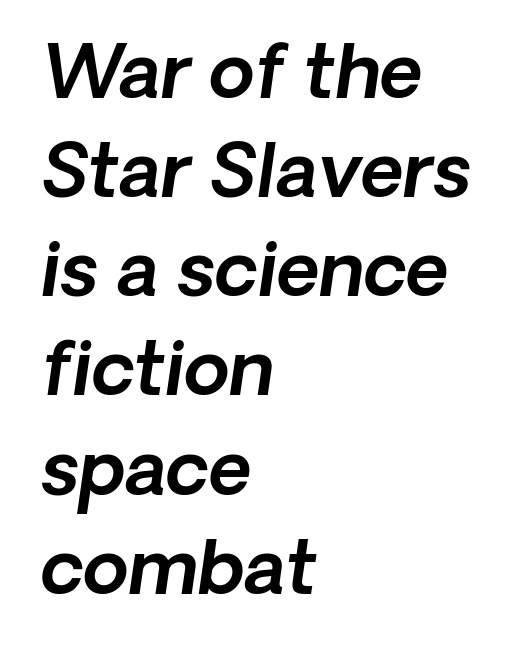
The image shows 74 px text type, italic (leaning right); set left-aligned, normal line spacing (1.34x), normal letter spacing, not underlined; a medium x-height.
